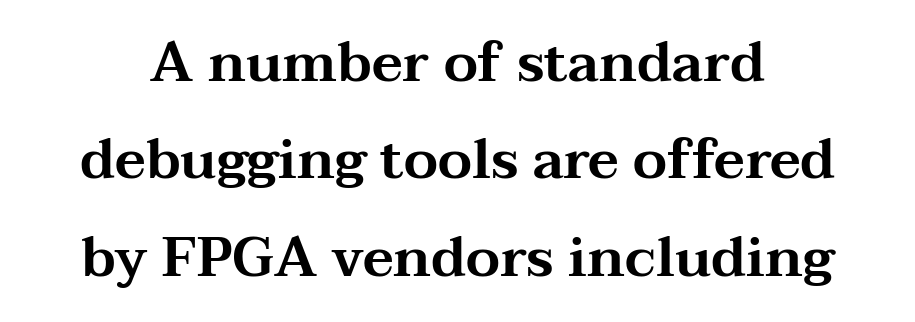
The image shows 55 px wide serif type, upright; set line spacing 1.77x, normal letter spacing, not underlined; medium stroke contrast and a medium x-height.
